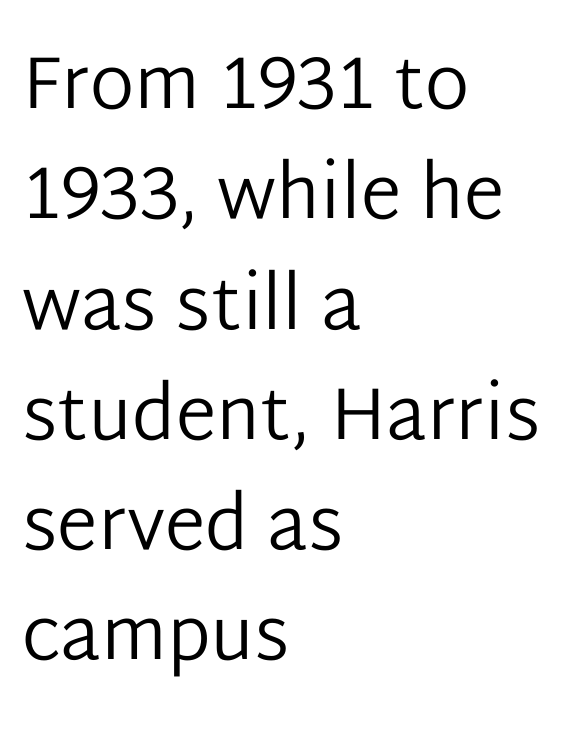
Look at the tracking — it's just the regular setting, nothing added. The line-height multiplier appears to be the usual default. Is there any slant? The stems are plumb. Typeset ragged right — the left edge is the straight one. The words here are not underlined. The rendering shows plain stroke endings on the letterforms — a sans-serif design.
